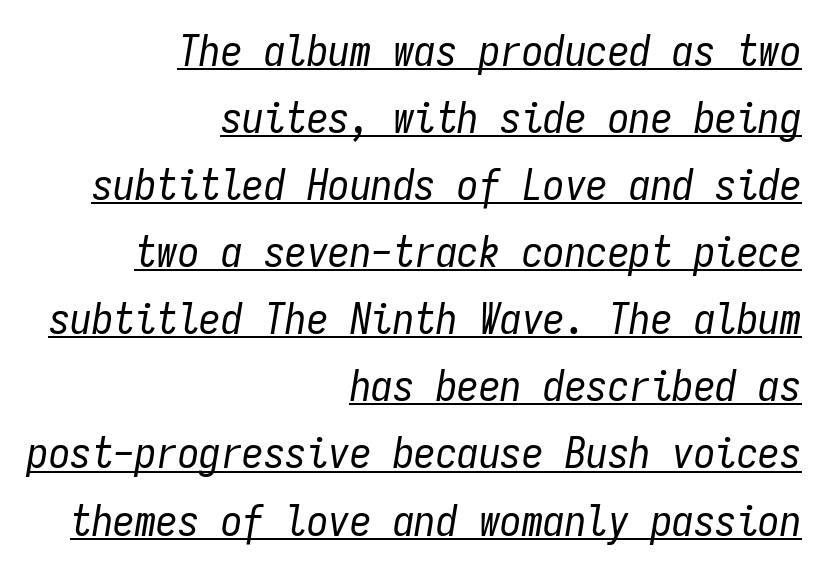
The image shows 43 px regular-weight, condensed type, italic (leaning right), monospaced; set right-aligned, normal line spacing (1.56x), normal letter spacing, underlined; low stroke contrast and a medium x-height.
